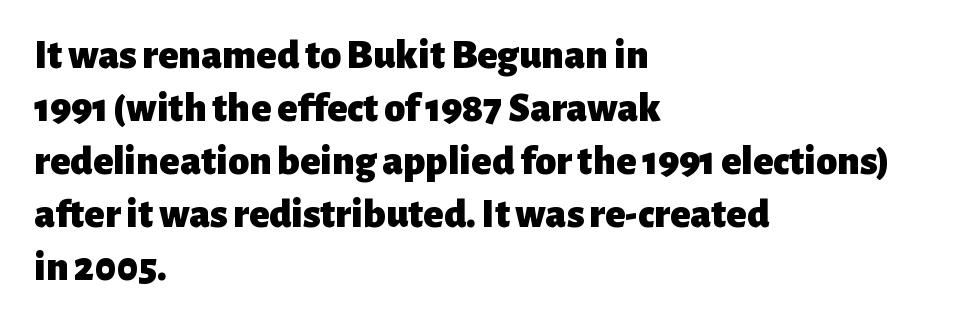
How would I describe the line gaps? Plain and ordinary. Between one letter and the next there's only the usual sliver of space. Look at the bottom of the vertical strokes: they stop flat, with no serifs. This is heavy type, rendered in bold.
